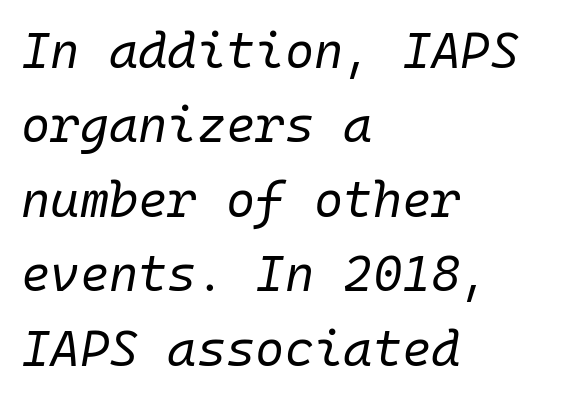
The lettering tilts uniformly, giving the passage an italic look. Think of a typewriter: that constant character pitch is what you see here. Rule under the text: the space is simply empty. Each new line begins a customary step beneath the previous one. The typeface has the unassuming heft of standard copy or less.
